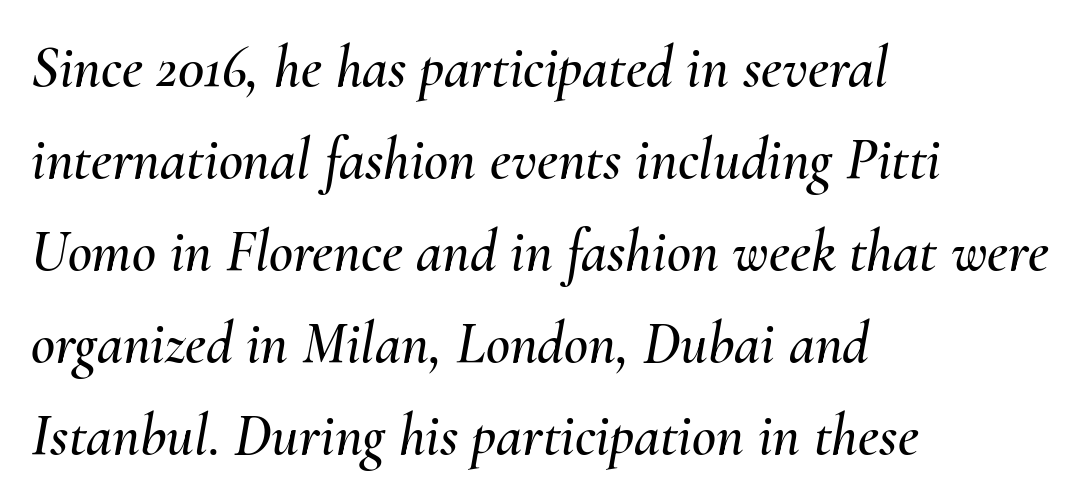
{"italic": "yes", "lean": "right", "slant_degrees": 10, "width": "normal", "stroke_contrast": "medium", "x_height": "small", "monospaced": "no", "underline": "no", "align": "left", "line_spacing": "normal", "line_spacing_ratio": 1.56, "letter_spacing": "normal", "letter_spacing_em": 0.0, "glyph_px": 59}
